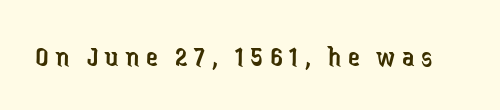
The image shows 30 px regular-weight, condensed sans-serif type, upright; set unusually wide letter spacing (+0.23 em), not underlined; low stroke contrast and a medium x-height.
